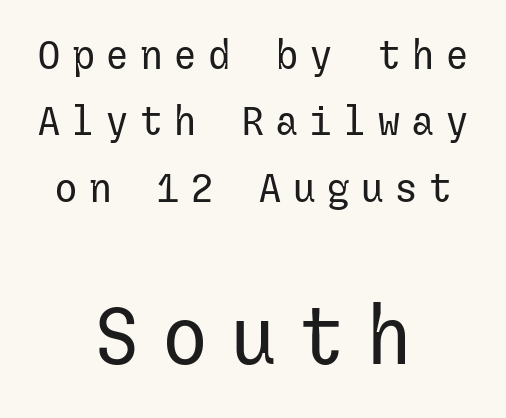
{"serif": "no", "italic": "no", "bold": "no", "weight": "regular", "width": "normal", "stroke_contrast": "low", "x_height": "medium", "underline": "no", "align": "center", "line_spacing": "normal", "line_spacing_ratio": 1.66, "letter_spacing": "wide", "letter_spacing_em": 0.25, "larger_block": "second", "size_ratio": 2.0, "glyph_px": 80}
